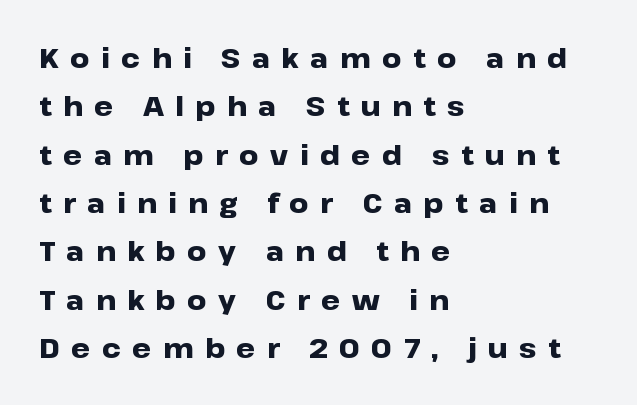
Q: Is the text bold? A: Yes.
Q: Is the text italic (slanted)? A: No, it is upright.
Q: Is the text underlined? A: No.
Q: How is the paragraph aligned? A: Left-aligned.
Q: Is the spacing between letters normal or unusually wide? A: Unusually wide.
